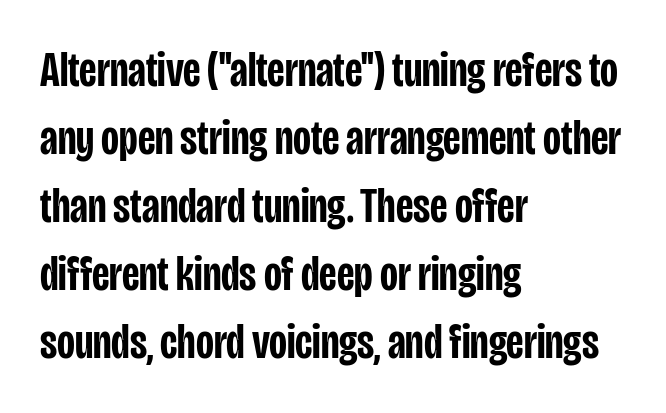
The image shows 49 px semibold, condensed sans-serif type, upright; set left-aligned, normal line spacing (1.39x), normal letter spacing, not underlined; low stroke contrast and a large x-height.
